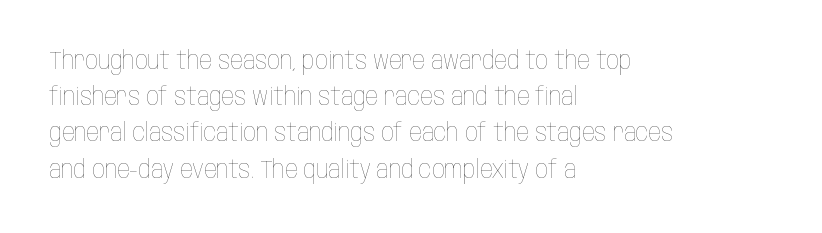
The image shows 25 px text type, upright; set left-aligned, normal line spacing (1.45x), normal letter spacing, not underlined.
